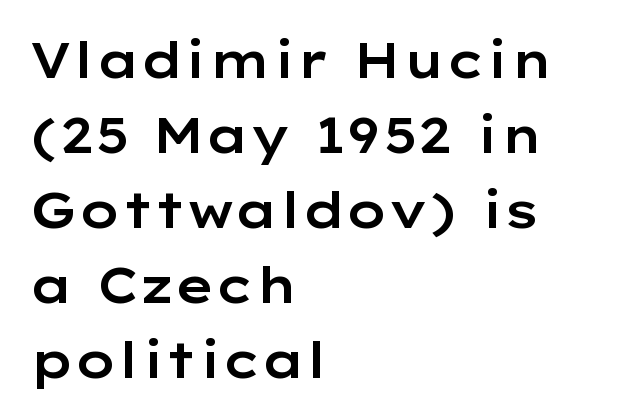
Q: Is the text italic (slanted)? A: No, it is upright.
Q: Is the typeface a serif or a sans-serif typeface? A: Sans-serif.
Q: Is the text underlined? A: No.
Q: How is the paragraph aligned? A: Left-aligned.
Q: Is the spacing between letters normal or unusually wide? A: Normal.
Q: Is the spacing between lines tight, normal or loose? A: Normal.
Q: Width (condensed, normal, or wide)? A: Wide.
Q: Stroke contrast? A: Low.
Q: x-height? A: Medium.
Q: Monospaced? A: No.
